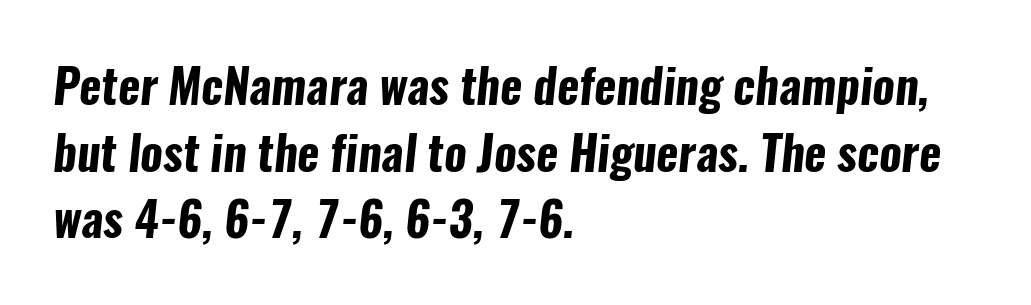
{"serif": "no", "bold": "yes", "weight": "bold", "width": "condensed", "stroke_contrast": "low", "x_height": "medium", "monospaced": "no", "underline": "no", "align": "left", "line_spacing": "normal", "line_spacing_ratio": 1.42, "letter_spacing": "normal", "letter_spacing_em": 0.0, "glyph_px": 47}
